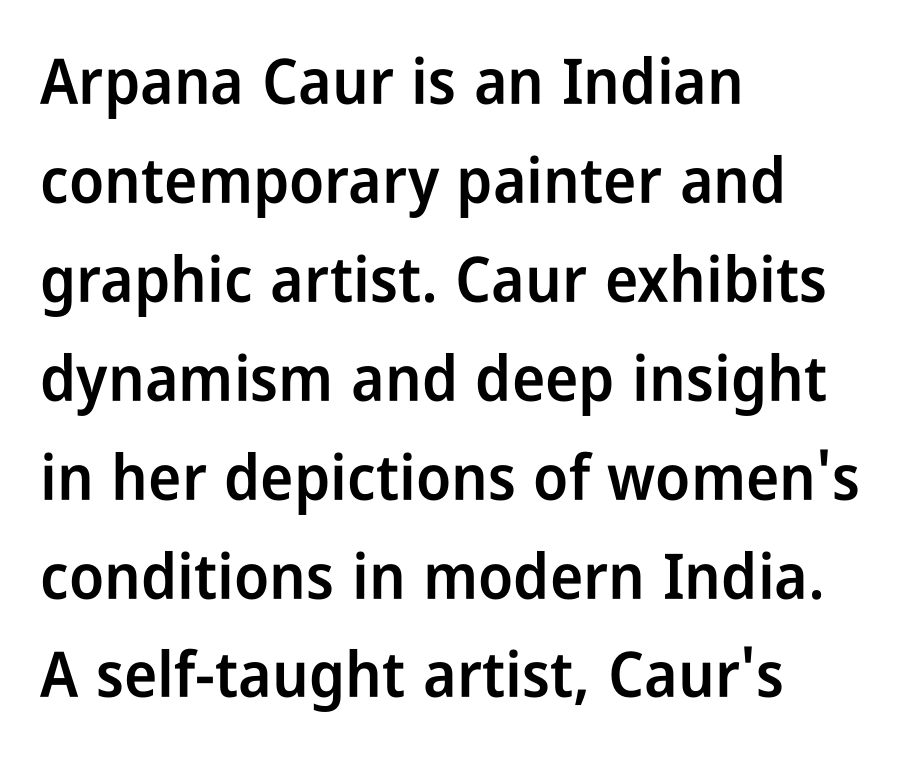
Nothing sits at the stroke ends, so this counts as sans-serif. In terms of letterspacing, this is plain default setting. Varying glyph widths throughout — classic text-font behaviour. The baseline area is clear. This is the regular roman posture of the typeface. Leading matches the norm, producing a regular column.
